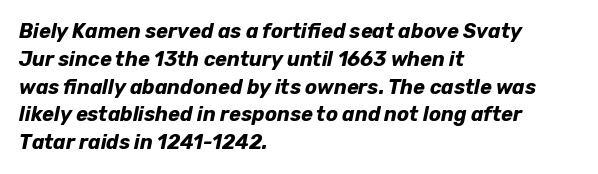
The specimen reads as italic at a glance. The characters look thick and weighty, a clear bold. Is the block centered? No — it sits flush against the left margin. Rule under the text: the space is simply empty. Notice how descenders clear the ascenders below comfortably — that's standard leading.
